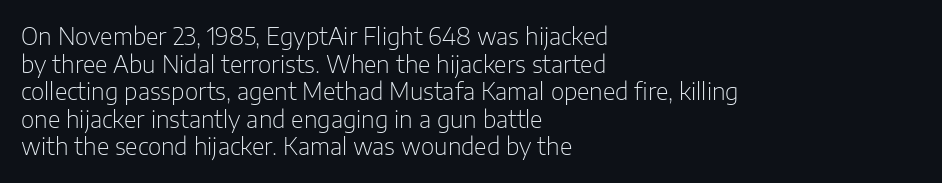
Unlike italic type, these characters show no tilt at all. The string is rendered with underlining switched off. The lines are quadded left. Tracking here is standard; glyphs follow each other at the usual distance. The letters look calm and open, with moderate or lighter stems.
